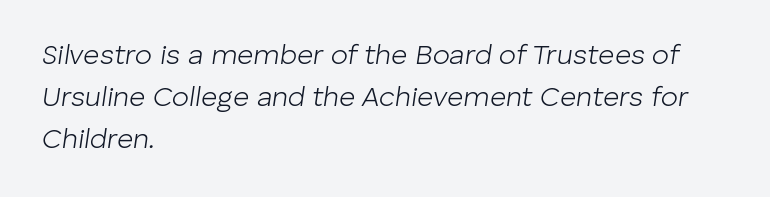
Q: Is the text bold? A: No.
Q: Is the text italic (slanted)? A: Yes, it leans right by about 8 degrees.
Q: Is the text underlined? A: No.
Q: How is the paragraph aligned? A: Left-aligned.
Q: Is the spacing between letters normal or unusually wide? A: Normal.
Q: Is the spacing between lines tight, normal or loose? A: Normal.
Q: Width (condensed, normal, or wide)? A: Normal.
Q: Stroke contrast? A: Low.
Q: x-height? A: Medium.
Q: Monospaced? A: No.
